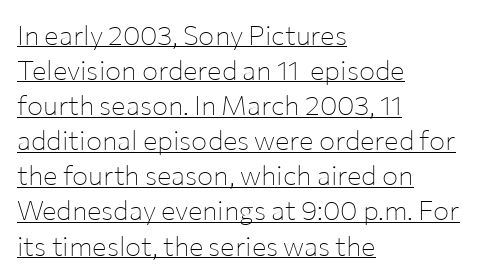
Teacher's note: observe the even left margin — that is flush-left alignment. Decoration check: the copy is underlined. The line-height multiplier appears to be the usual default. You could call the tracking neutral — neither tight nor loose. A light-to-regular cut is what we see here. A roman cut, with each character standing at attention.
